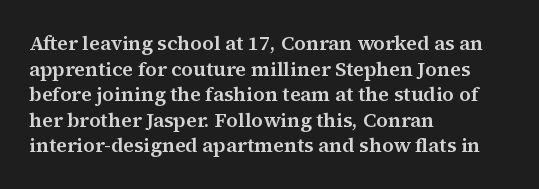
Nobody drew a line under any word here. Italic? Not at all — the glyphs are vertical. The rendering uses a moderate line-height, typical for paragraphs. You could call the tracking neutral — neither tight nor loose. This sample is left-justified, so line endings fall wherever the words run out.
